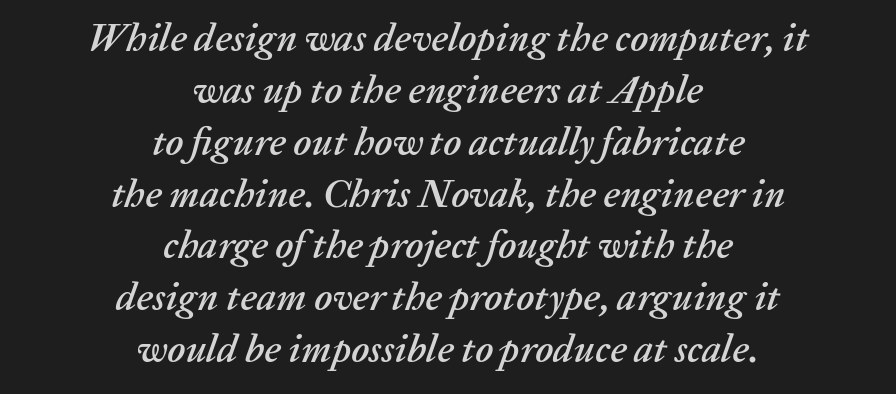
The tracking reads as untouched default to a designer's eye. Looking at the ascenders, they clearly lean. These lines stack symmetrically, like a column narrowing and widening about its center. Check the space under the baseline: it is left empty. The letters advance in unequal steps, a hallmark of proportional type.
